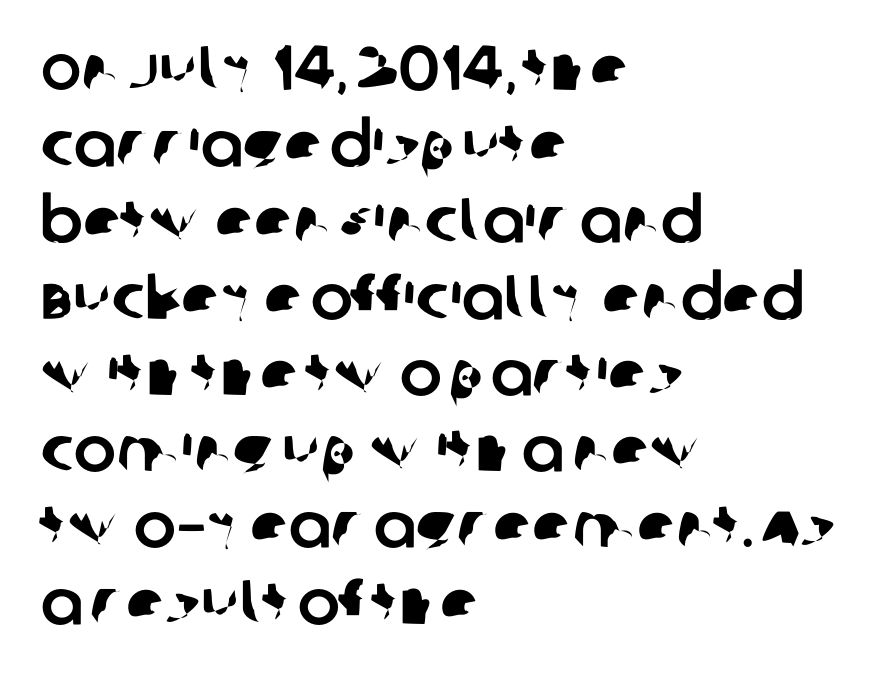
Q: Is the typeface a serif or a sans-serif typeface? A: Sans-serif.
Q: Is the text underlined? A: No.
Q: How is the paragraph aligned? A: Left-aligned.
Q: Is the spacing between letters normal or unusually wide? A: Normal.
Q: Width (condensed, normal, or wide)? A: Normal.
Q: Stroke contrast? A: Low.
Q: x-height? A: Large.
Q: Monospaced? A: No.
